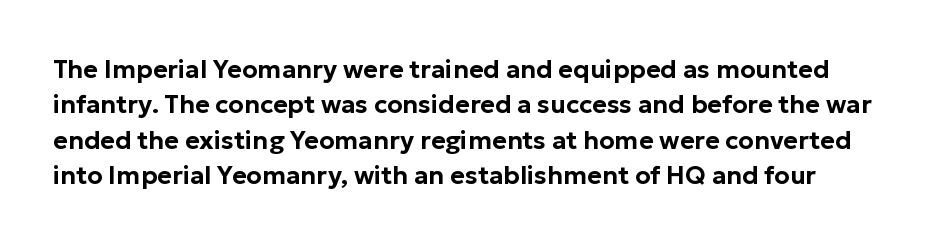
Q: Is the text italic (slanted)? A: No, it is upright.
Q: Is the text underlined? A: No.
Q: Is the spacing between letters normal or unusually wide? A: Normal.
Q: Is the spacing between lines tight, normal or loose? A: Normal.
